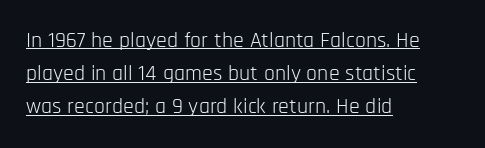
Q: Is the text bold? A: No.
Q: Is the text italic (slanted)? A: No, it is upright.
Q: Is the text underlined? A: Yes.
Q: How is the paragraph aligned? A: Left-aligned.
Q: Is the spacing between letters normal or unusually wide? A: Normal.
Q: Is the spacing between lines tight, normal or loose? A: Normal.
